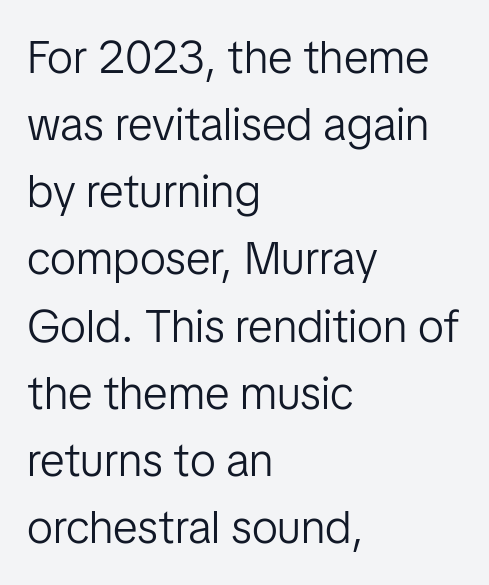
Short and long lines alike share a common starting point at left. Between one letter and the next there's only the usual sliver of space. Descenders are the only things crossing below the line. These lines are rendered in a variable-pitch font. Tall strokes in this sample are plumb rather than angled.
